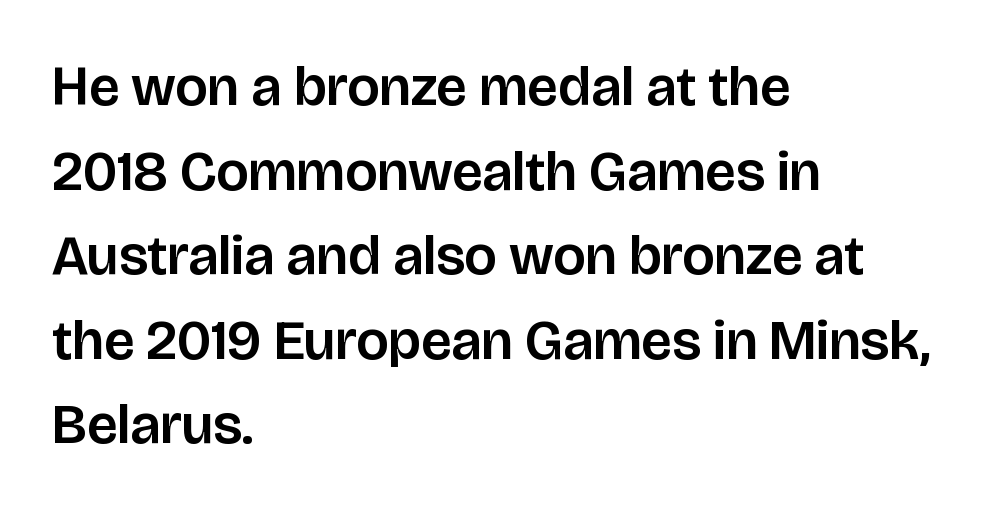
Q: Is the text italic (slanted)? A: No, it is upright.
Q: Is the typeface a serif or a sans-serif typeface? A: Sans-serif.
Q: Is the text underlined? A: No.
Q: How is the paragraph aligned? A: Left-aligned.
Q: Is the spacing between letters normal or unusually wide? A: Normal.
Q: Is the spacing between lines tight, normal or loose? A: Normal.
Q: Width (condensed, normal, or wide)? A: Normal.
Q: Stroke contrast? A: Low.
Q: x-height? A: Large.
Q: Monospaced? A: No.
